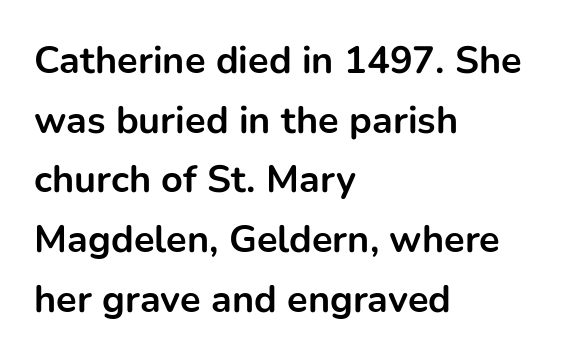
A normal amount of white space separates one row of letters from the next. Rendered with straight, roman letterforms. The passage shown is not underscored anywhere. No feet cap the strokes, marking this as sans-serif type. Spacing between characters is what you'd get straight out of the box. A student would call this left alignment; a typographer would say flush left, rag right.
